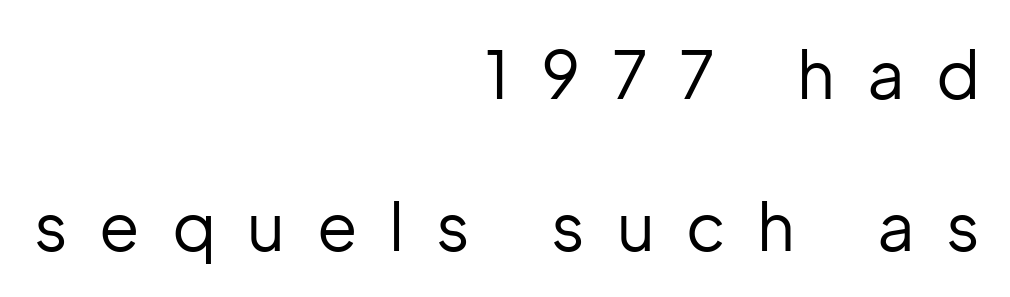
{"serif": "no", "italic": "no", "bold": "no", "weight": "regular", "width": "normal", "stroke_contrast": "low", "x_height": "medium", "monospaced": "no", "underline": "no", "align": "right", "line_spacing": "loose", "line_spacing_ratio": 2.31, "letter_spacing": "wide", "letter_spacing_em": 0.48, "glyph_px": 66}
